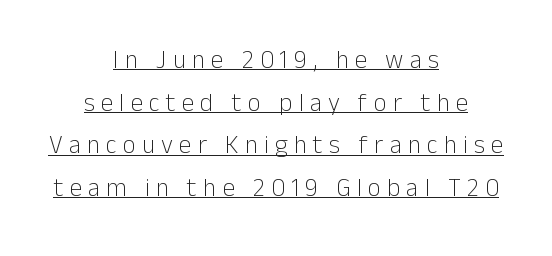
Posture: straight, roman, zero tilt. What decoration does the sample have? An underline. The horizontal fit of the characters is loose and conspicuously gappy. The compositor balanced each line on the midline.
